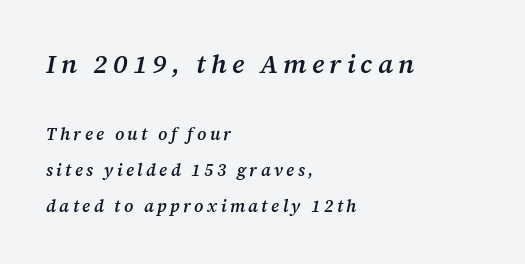
The image shows 26 px text type, italic (leaning right); set left-aligned, loose line spacing (2.12x), unusually wide letter spacing (+0.2 em), not underlined; the first (top) block is 1.53x larger.
